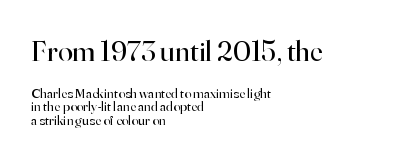
Q: Is the text bold? A: No.
Q: Is the text italic (slanted)? A: No, it is upright.
Q: Is the typeface a serif or a sans-serif typeface? A: Serif.
Q: Is the text underlined? A: No.
Q: How is the paragraph aligned? A: Left-aligned.
Q: Is the spacing between letters normal or unusually wide? A: Normal.
Q: Is the spacing between lines tight, normal or loose? A: Tight.
Q: Which block of text is set in a larger size, the first (top) or the second (bottom)? A: The first (top) one.
Q: Width (condensed, normal, or wide)? A: Normal.
Q: Stroke contrast? A: High.
Q: x-height? A: Small.
Q: Monospaced? A: No.
